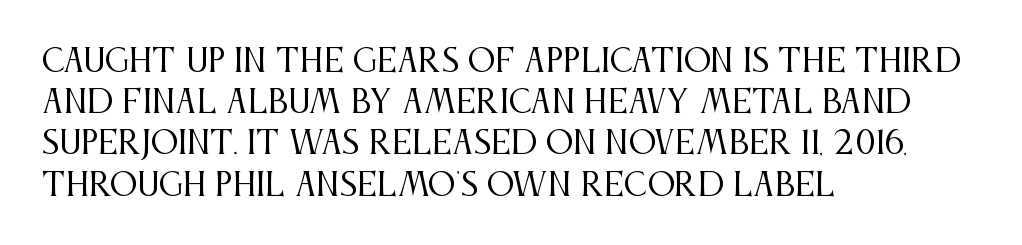
Do the characters align in a grid? No, the font is proportional. Regarding serifs, this sample has them. The typography opts for an upright posture over an oblique one. Compared with typical body copy, the letter spacing here is the same. Vertical spacing — default. Leftover space on each line is placed entirely after the last word.
